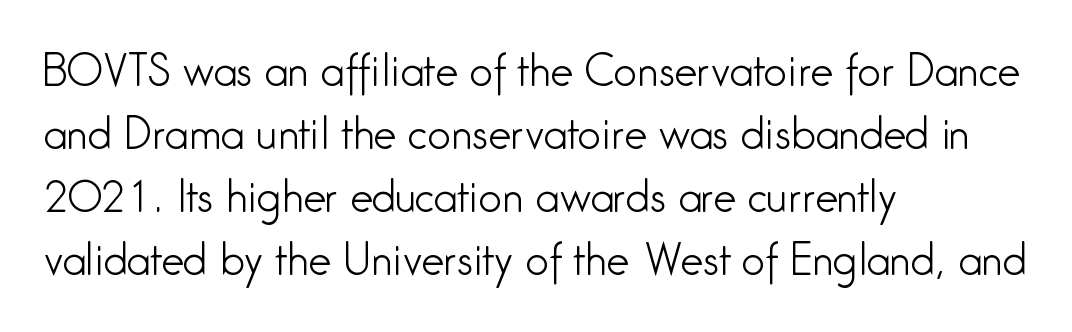
{"serif": "no", "italic": "no", "bold": "no", "weight": "light", "width": "condensed", "stroke_contrast": "low", "x_height": "medium", "monospaced": "no", "underline": "no", "align": "left", "line_spacing": "normal", "line_spacing_ratio": 1.54, "letter_spacing": "normal", "letter_spacing_em": 0.0, "glyph_px": 41}
